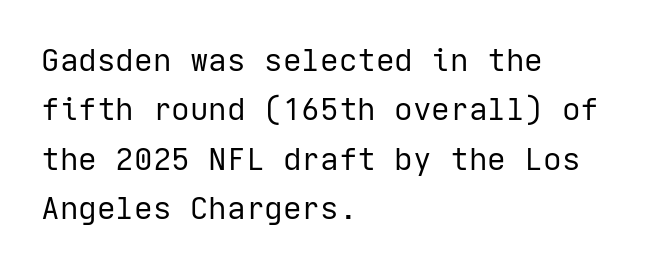
The image shows 31 px regular-weight sans-serif type, upright; set left-aligned, normal line spacing (1.59x), normal letter spacing, not underlined; low stroke contrast and a medium x-height.
